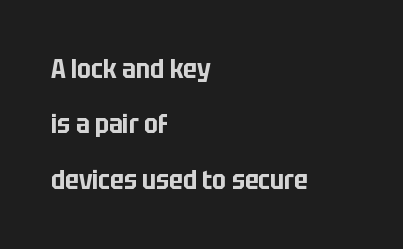
{"italic": "no", "underline": "no", "align": "left", "line_spacing": "loose", "line_spacing_ratio": 2.05, "letter_spacing": "normal", "letter_spacing_em": 0.0, "glyph_px": 27}
